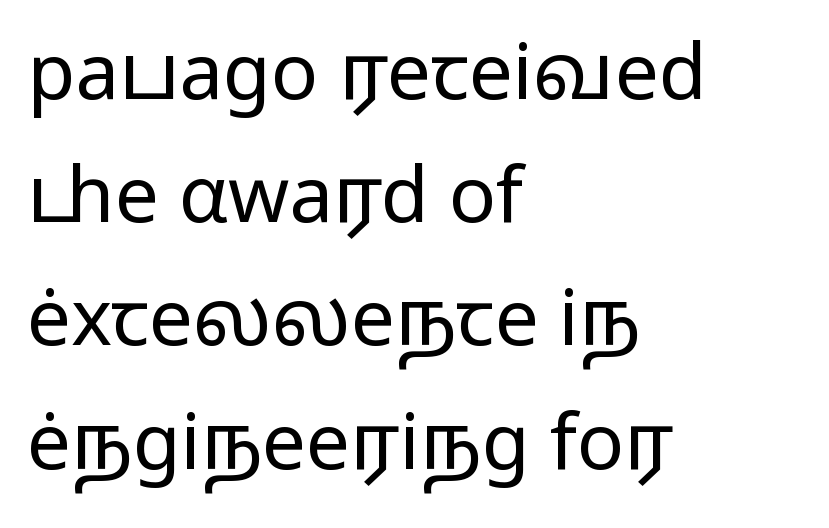
The letters advance in unequal steps, a hallmark of proportional type. Alignment: flush left. The specimen omits any rule beneath the text block's lines. Words appear dense and cohesive because spacing is normal.
